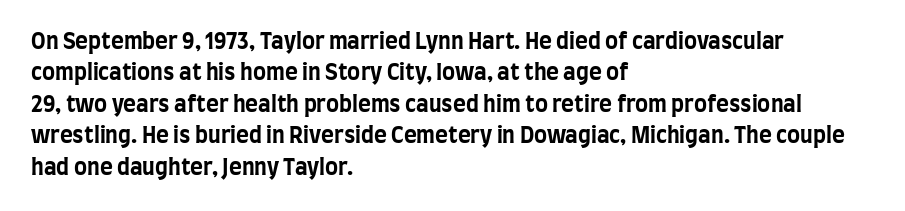
{"italic": "no", "bold": "yes", "underline": "no", "align": "left", "line_spacing": "normal", "line_spacing_ratio": 1.43, "letter_spacing": "normal", "letter_spacing_em": 0.0, "glyph_px": 22}
